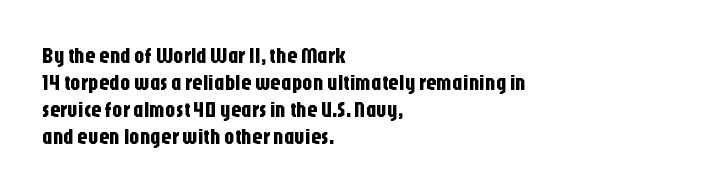
{"italic": "no", "underline": "no", "align": "left", "line_spacing": "normal", "line_spacing_ratio": 1.29, "letter_spacing": "normal", "letter_spacing_em": 0.0, "glyph_px": 21}
